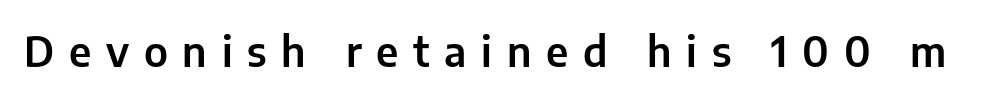
Italic? Not at all — the glyphs are vertical. This sample has the flowing, uneven cadence of proportional lettering. The line texture is sparse and dotted thanks to wide tracking. These lines are composed in type without serifs. Check the space under the baseline: it is left empty.
